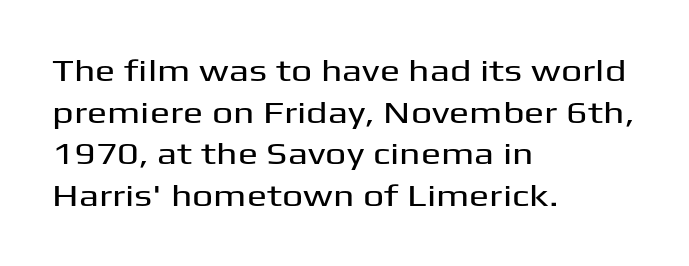
{"serif": "no", "italic": "no", "width": "wide", "stroke_contrast": "medium", "x_height": "medium", "monospaced": "no", "underline": "no", "align": "left", "line_spacing": "normal", "line_spacing_ratio": 1.39, "letter_spacing": "normal", "letter_spacing_em": 0.0, "glyph_px": 30}
